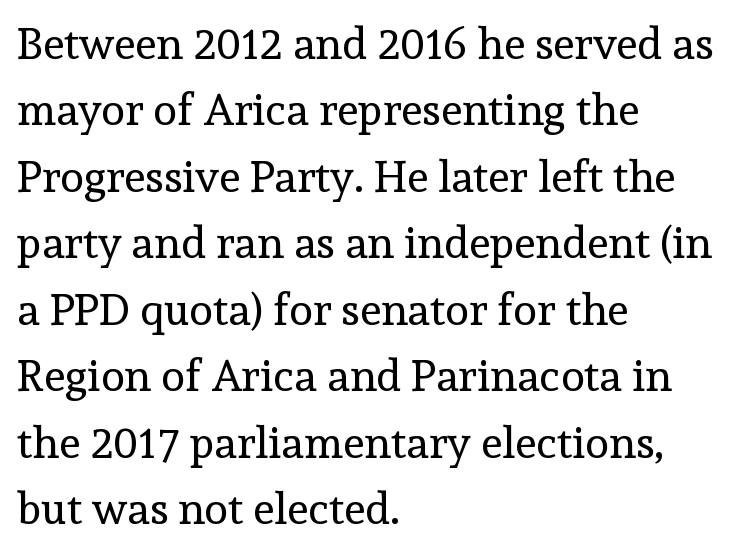
Q: Is the text bold? A: No.
Q: Is the text italic (slanted)? A: No, it is upright.
Q: Is the typeface a serif or a sans-serif typeface? A: Serif.
Q: Is the text underlined? A: No.
Q: How is the paragraph aligned? A: Left-aligned.
Q: Is the spacing between letters normal or unusually wide? A: Normal.
Q: Is the spacing between lines tight, normal or loose? A: Normal.
Q: Width (condensed, normal, or wide)? A: Normal.
Q: x-height? A: Medium.
Q: Monospaced? A: No.
